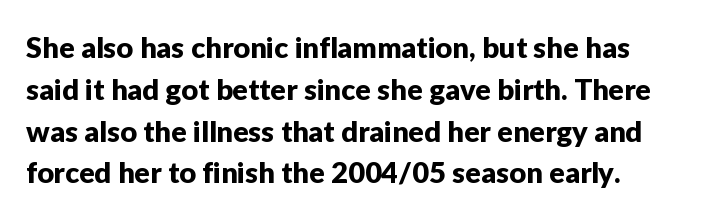
The image shows 29 px sans-serif type, upright; set normal line spacing (1.44x), normal letter spacing, not underlined; low stroke contrast and a medium x-height.
